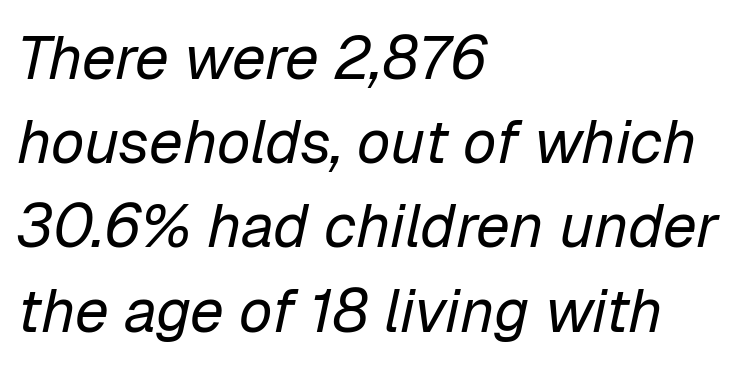
The image shows 61 px regular-weight type, italic (leaning right); set left-aligned, normal line spacing (1.38x), normal letter spacing, not underlined; low stroke contrast and a medium x-height.
